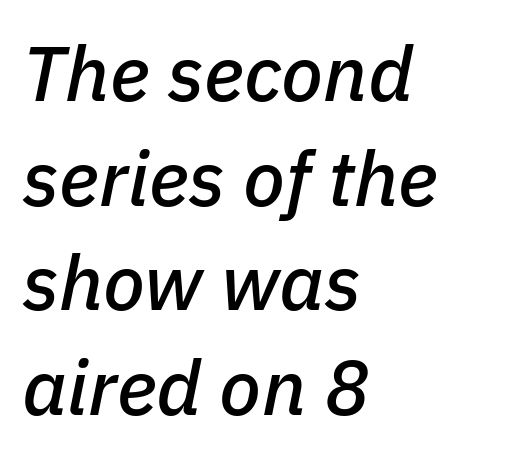
{"italic": "yes", "lean": "right", "slant_degrees": 11, "width": "normal", "stroke_contrast": "low", "x_height": "medium", "monospaced": "no", "underline": "no", "align": "left", "line_spacing": "normal", "line_spacing_ratio": 1.36, "letter_spacing": "normal", "letter_spacing_em": 0.0, "glyph_px": 77}
